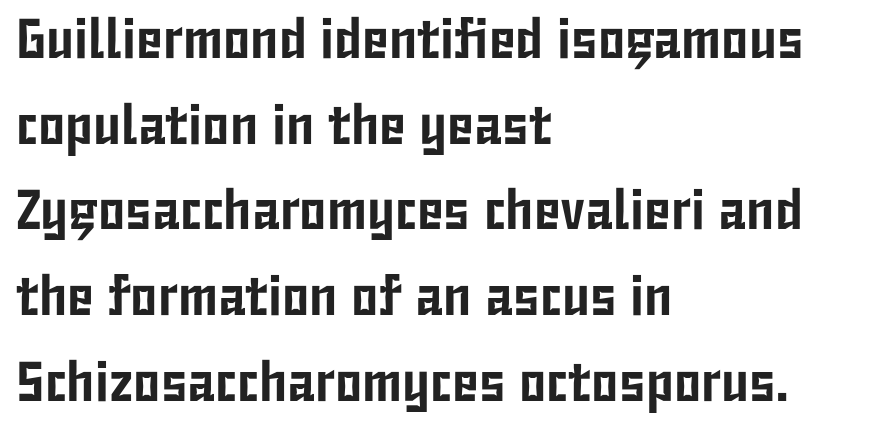
Q: Is the text italic (slanted)? A: No, it is upright.
Q: Is the typeface a serif or a sans-serif typeface? A: Sans-serif.
Q: Is the text underlined? A: No.
Q: How is the paragraph aligned? A: Left-aligned.
Q: Is the spacing between letters normal or unusually wide? A: Normal.
Q: Is the spacing between lines tight, normal or loose? A: Normal.
Q: Width (condensed, normal, or wide)? A: Condensed.
Q: Stroke contrast? A: Low.
Q: x-height? A: Medium.
Q: Monospaced? A: No.
